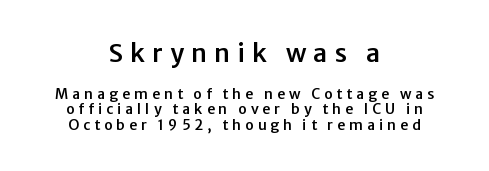
Q: Is the text italic (slanted)? A: No, it is upright.
Q: Is the text underlined? A: No.
Q: How is the paragraph aligned? A: Centered.
Q: Is the spacing between letters normal or unusually wide? A: Unusually wide.
Q: Is the spacing between lines tight, normal or loose? A: Tight.
Q: Which block of text is set in a larger size, the first (top) or the second (bottom)? A: The first (top) one.
